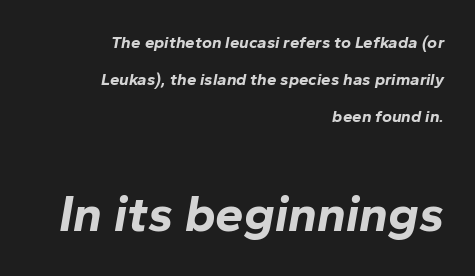
The image shows 51 px bold type, italic (leaning right); set right-aligned, loose line spacing (2.17x), normal letter spacing, not underlined; the second (bottom) block is 3.0x larger; low stroke contrast and a medium x-height.
